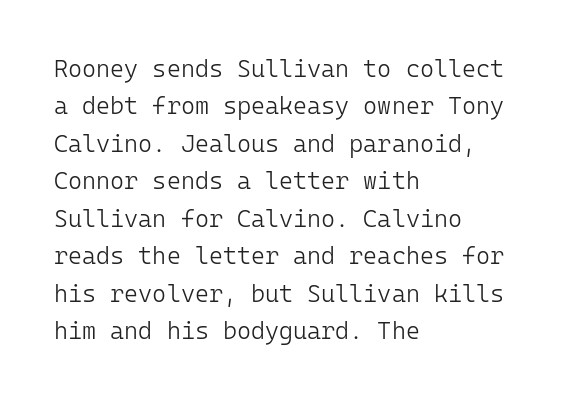
The image shows 24 px text type, upright; set left-aligned, normal line spacing (1.56x), normal letter spacing, not underlined.
